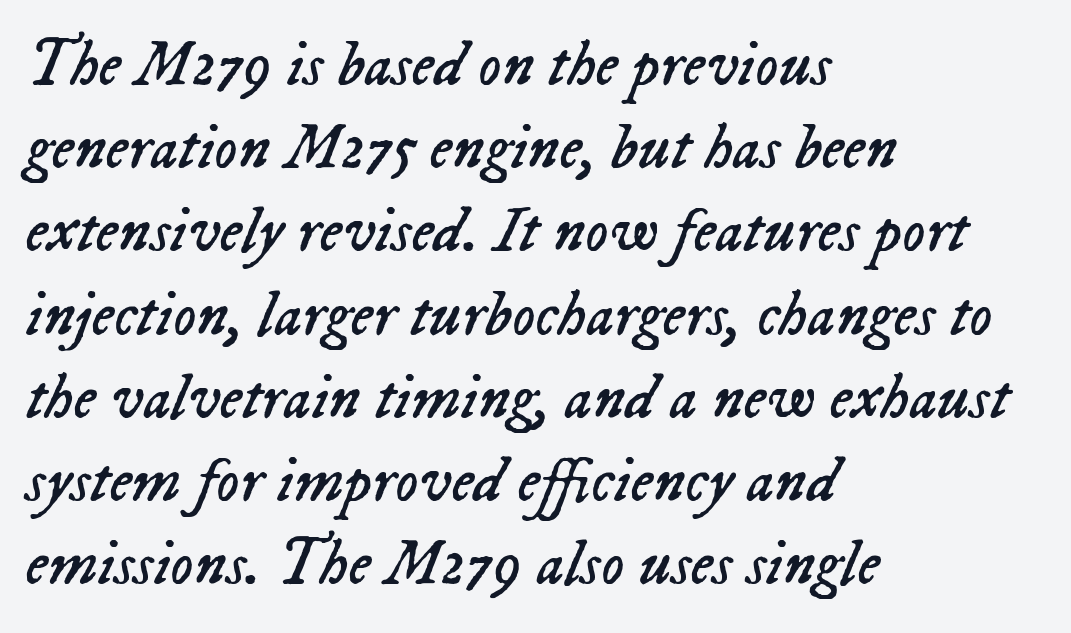
The rendering uses natural spacing where letterforms have individual widths. Weight class: somewhere from thin through regular. One-word summary of the alignment: left. Bare-footed words on every line. The rendering applies a slant to the glyphs. A typesetter would call this zero additional tracking.
